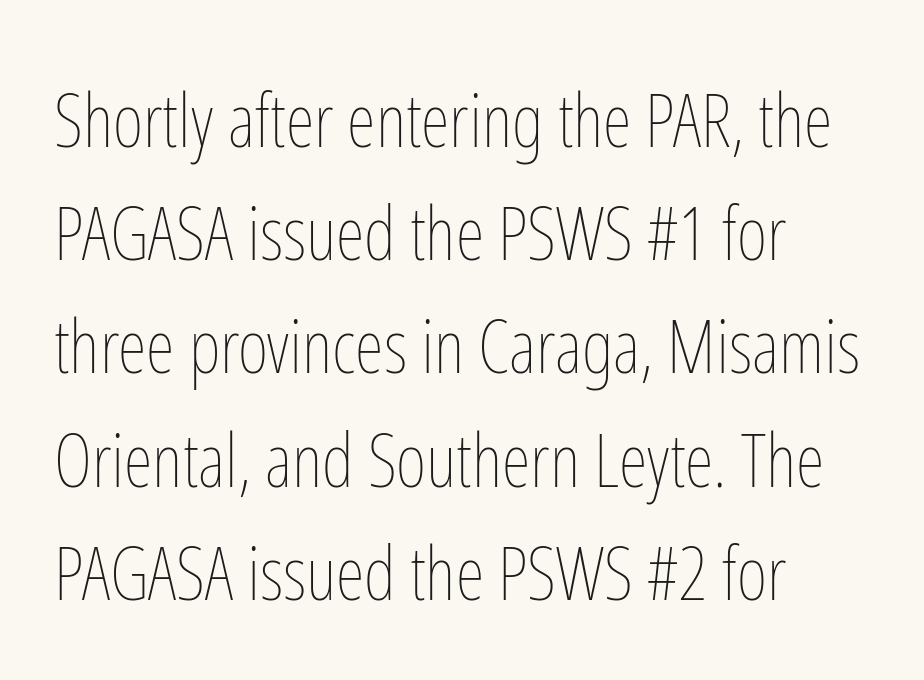
In terms of letterspacing, this is plain default setting. The paragraph has a hard left edge and a soft right edge. Any mark beneath the type? The region is blank. Vertical strokes here are truly vertical. Nothing heavy about these letters — not bold at all.
